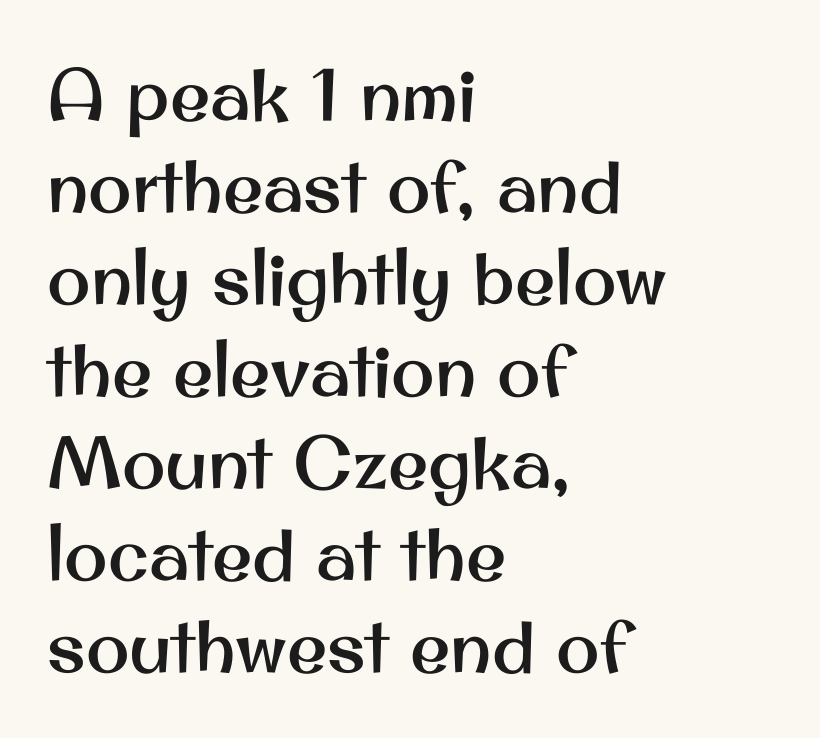
The image shows 73 px sans-serif type, upright; set left-aligned, normal line spacing (1.26x), normal letter spacing, not underlined; medium stroke contrast and a small x-height.
